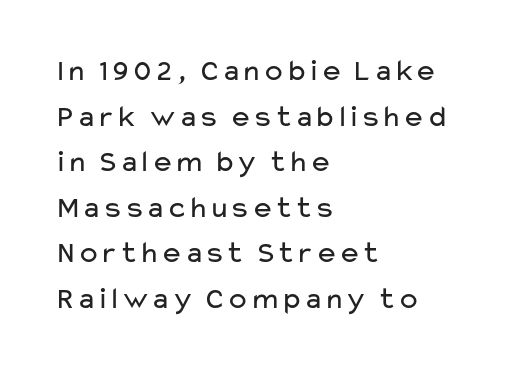
The designer left line spacing at the default. Does extra space separate the letters? No, they use regular spacing. Check the space under the baseline: it is left empty. I'd call this a sans setting — the letters go barefoot. Horizontal alignment here is leftward, the default for most running prose. Every stem runs plumb, perpendicular to the baseline.
